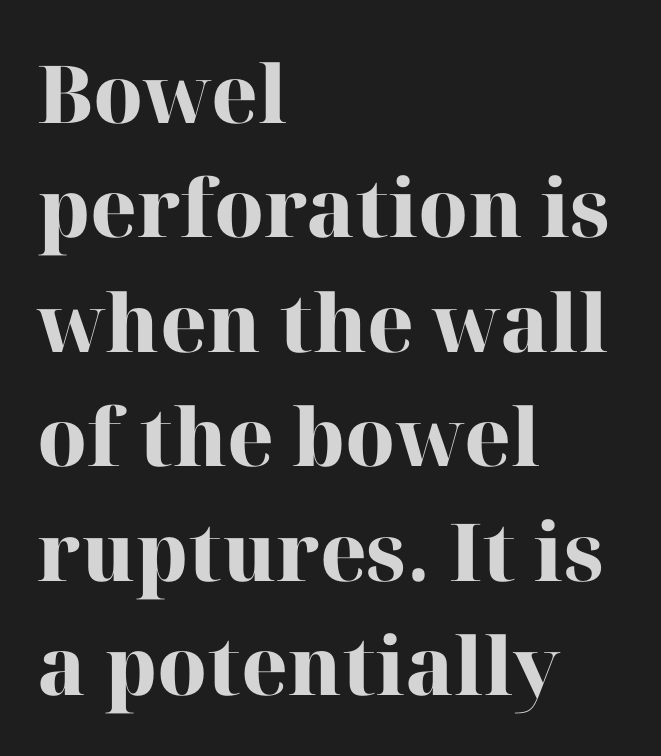
{"serif": "yes", "italic": "no", "bold": "yes", "weight": "heavy", "width": "normal", "stroke_contrast": "high", "x_height": "medium", "monospaced": "no", "underline": "no", "align": "left", "line_spacing": "normal", "line_spacing_ratio": 1.43, "letter_spacing": "normal", "letter_spacing_em": 0.0, "glyph_px": 80}
